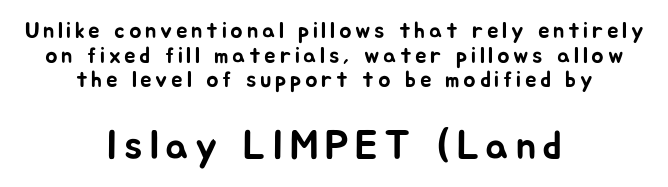
A roman cut, with each character standing at attention. Proportional: the letters do not fall into vertical columns. Observe the absence of serifs on each vertical stroke in this sample. The space between consecutive lines is stingy. The paragraph has two soft edges and a firm central axis. These two chunks differ in scale, with the bottom chunk taking the larger measure.
